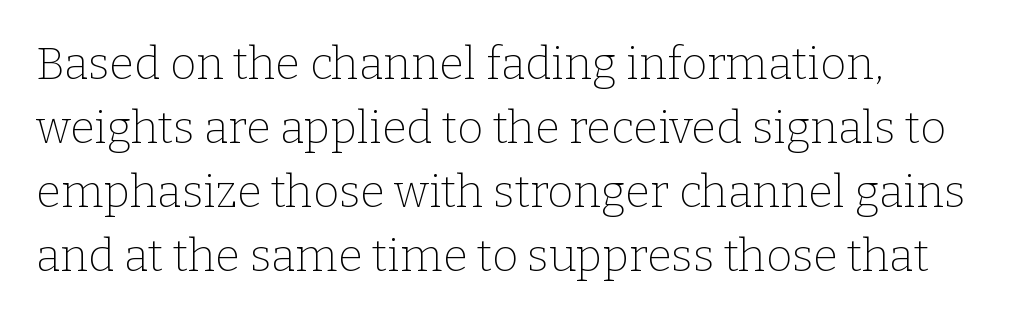
Rendered with straight, roman letterforms. Think of a printed novel: that variable character pitch is what you see here. Which margin do the lines hug? The left one — the right edge is uneven. Beneath every word, the page is bare. Is the type heavy? It reads as light-to-regular instead.
